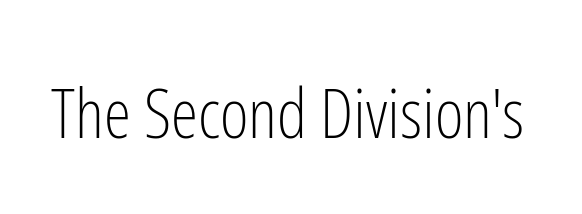
Stroke terminals: plain, sans-serif. There is no visible air inserted between adjacent glyphs. Italic? Not at all — the glyphs are vertical. Note the varied advance widths — an 'i' is clearly narrower than an 'm'.
